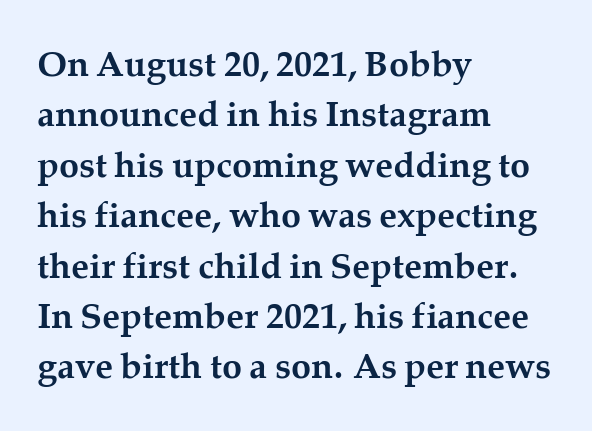
The image shows 36 px semibold serif type, upright; set left-aligned, normal line spacing (1.4x), normal letter spacing, not underlined; medium stroke contrast and a medium x-height.
